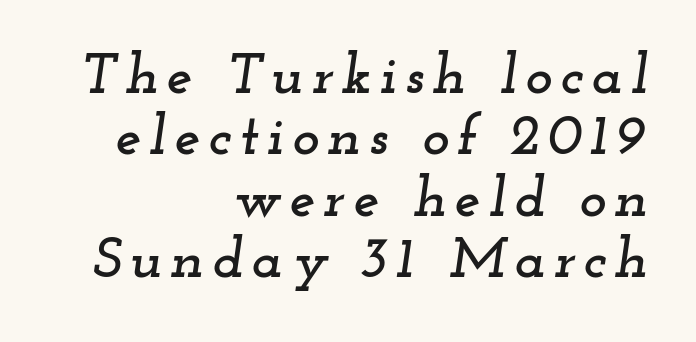
The image shows 58 px wide serif type, italic (leaning right); set right-aligned, tight line spacing (1.06x), not underlined; low stroke contrast and a small x-height.
